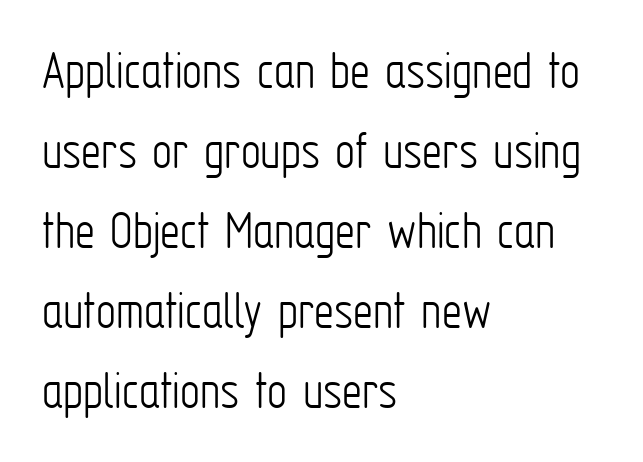
{"serif": "no", "italic": "no", "bold": "no", "weight": "light", "width": "condensed", "stroke_contrast": "low", "x_height": "medium", "monospaced": "no", "underline": "no", "align": "left", "line_spacing": "normal", "line_spacing_ratio": 1.43, "letter_spacing": "normal", "letter_spacing_em": 0.0, "glyph_px": 56}
